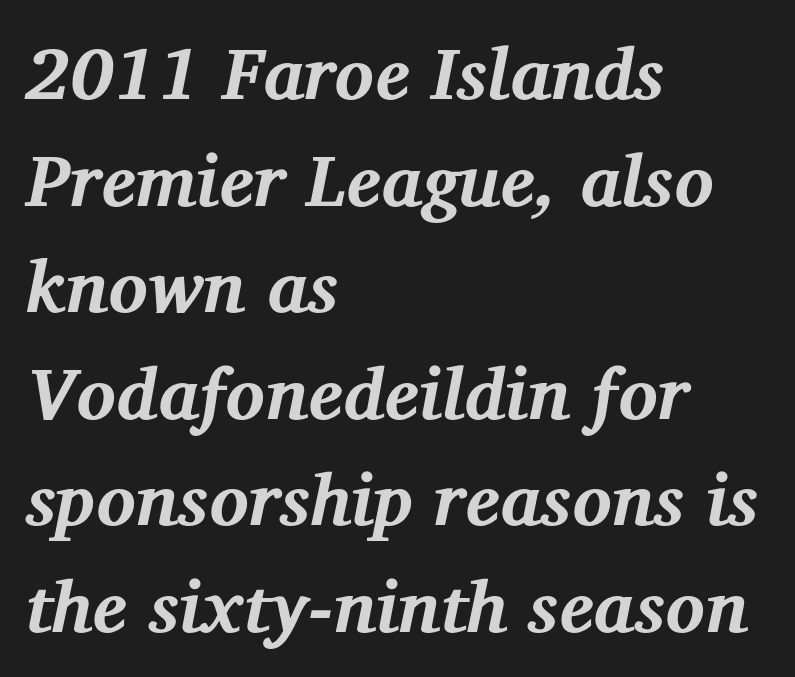
Every letter is thick-stroked: bold, no question. Regarding serifs, this sample has them. Leftover space on each line is placed entirely after the last word. Descenders are the only things crossing below the line.
